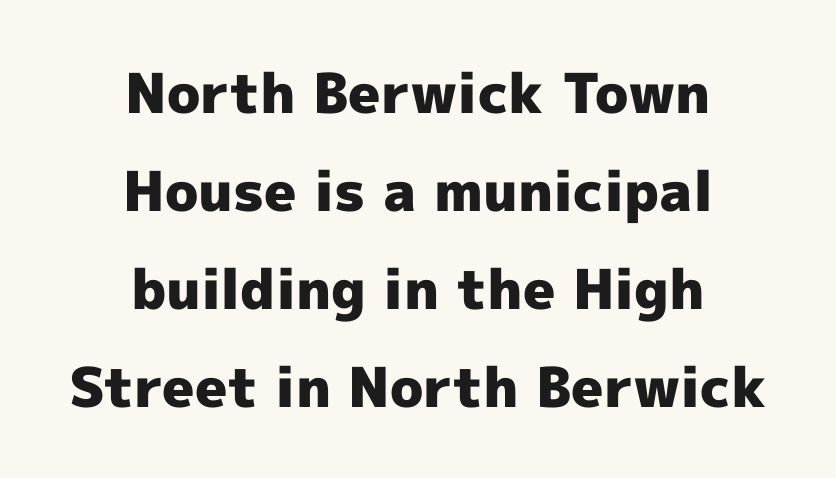
{"serif": "no", "italic": "no", "bold": "yes", "weight": "heavy", "width": "normal", "x_height": "medium", "monospaced": "no", "underline": "no", "align": "center", "line_spacing_ratio": 1.78, "letter_spacing": "normal", "letter_spacing_em": 0.0, "glyph_px": 55}
